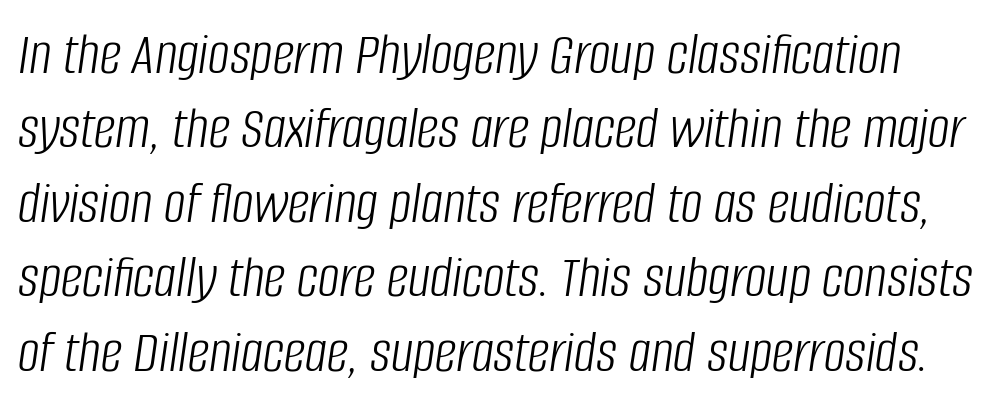
The image shows 61 px light, condensed type, italic (leaning right); set line spacing 1.22x, normal letter spacing, not underlined; low stroke contrast and a large x-height.
